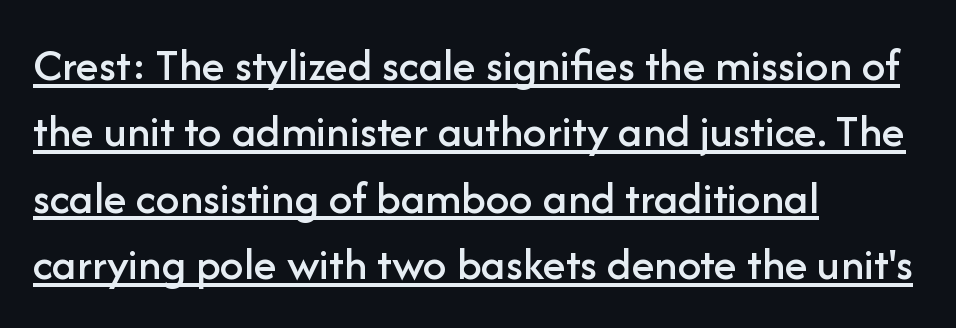
Q: Is the text italic (slanted)? A: No, it is upright.
Q: Is the typeface a serif or a sans-serif typeface? A: Sans-serif.
Q: Is the text underlined? A: Yes.
Q: How is the paragraph aligned? A: Left-aligned.
Q: Is the spacing between letters normal or unusually wide? A: Normal.
Q: Is the spacing between lines tight, normal or loose? A: Normal.
Q: Width (condensed, normal, or wide)? A: Normal.
Q: Stroke contrast? A: Low.
Q: x-height? A: Medium.
Q: Monospaced? A: No.
